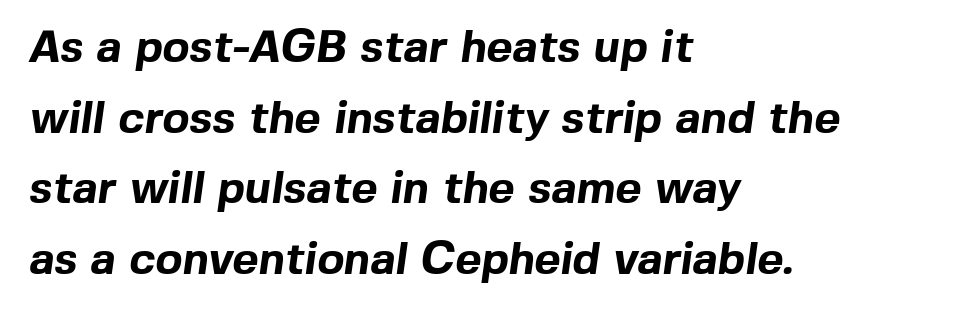
{"serif": "no", "bold": "yes", "weight": "bold", "width": "normal", "x_height": "medium", "monospaced": "no", "underline": "no", "align": "left", "line_spacing": "normal", "line_spacing_ratio": 1.57, "letter_spacing": "normal", "letter_spacing_em": 0.0, "glyph_px": 45}
